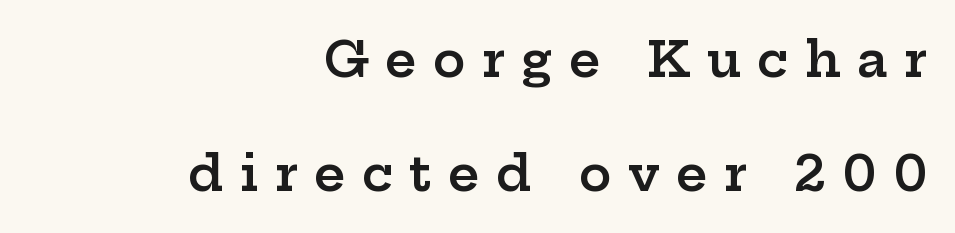
The image shows 49 px semibold, wide serif type, upright; set right-aligned, loose line spacing (2.33x), unusually wide letter spacing (+0.33 em), not underlined; low stroke contrast and a medium x-height.
